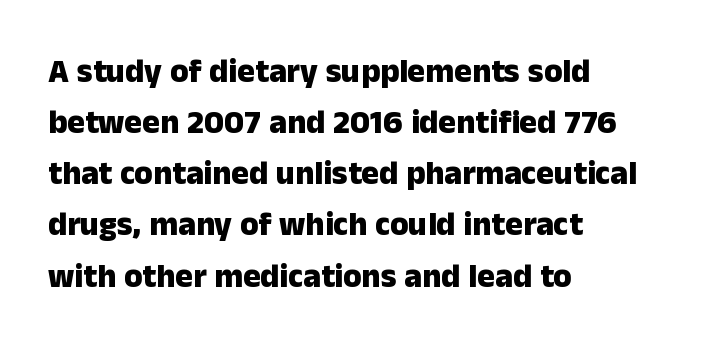
Is this a sans? Yes — the strokes have no serifs. Leftover space on each line is placed entirely after the last word. This rendering leaves character spacing at its baseline value. Baseline-to-baseline distance is the conventional proportion of letter height.
